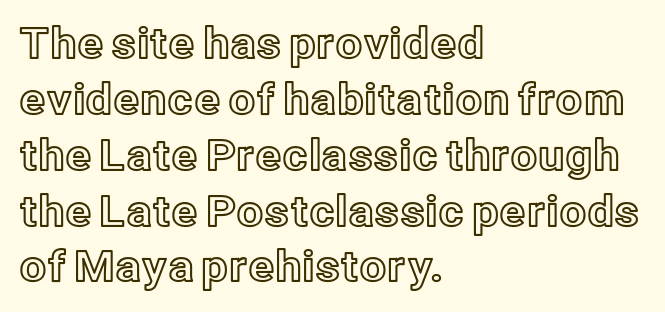
Normally led — the rows are evenly, conventionally spaced. Unlike italic type, these characters show no tilt at all. Varying glyph widths throughout — classic text-font behaviour. The area under the type is left untouched.
